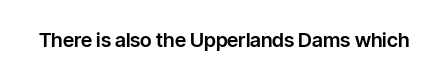
These lines keep a tight, regular rhythm from letter to letter. Unmarked baselines from the first word to the last. Italic: no, the glyphs are upright roman.
